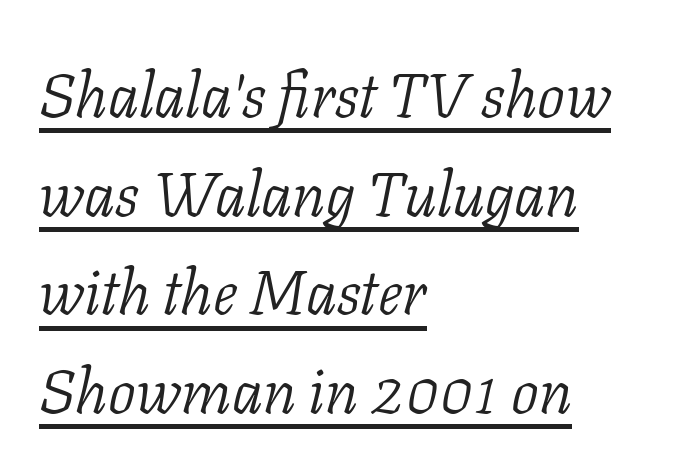
{"serif": "yes", "italic": "yes", "lean": "right", "slant_degrees": 11, "bold": "no", "weight": "light", "width": "normal", "stroke_contrast": "low", "x_height": "medium", "monospaced": "no", "underline": "yes", "align": "left", "line_spacing": "normal", "line_spacing_ratio": 1.59, "letter_spacing": "normal", "letter_spacing_em": 0.0, "glyph_px": 62}
